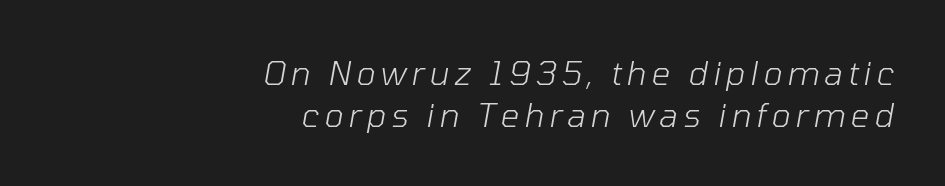
Would a proofreader flag this as italicized? Yes. Is the block centered? No — it sits flush against the right margin. Bare-footed words on every line. The letters advance in unequal steps, a hallmark of proportional type.
